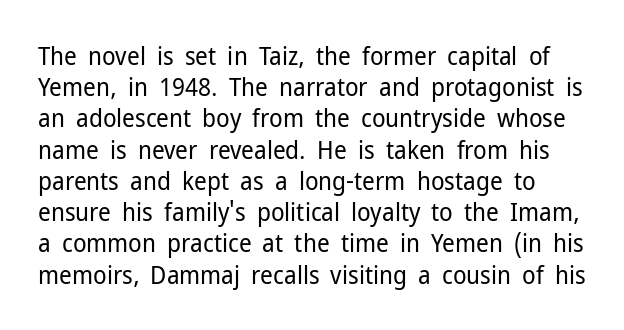
Q: Is the text bold? A: No.
Q: Is the text italic (slanted)? A: No, it is upright.
Q: Is the text underlined? A: No.
Q: Is the spacing between letters normal or unusually wide? A: Normal.
Q: Is the spacing between lines tight, normal or loose? A: Normal.
